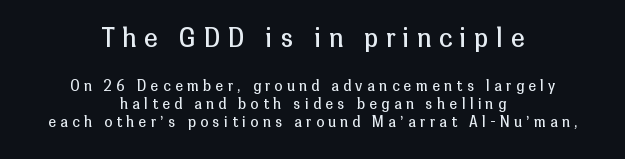
The image shows 25 px text type, upright; set centered, normal line spacing (1.28x), unusually wide letter spacing (+0.33 em), not underlined; the first (top) block is 1.79x larger.
